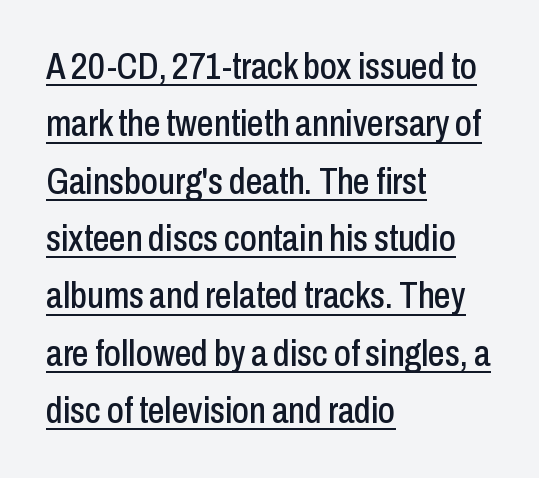
Descenders here cross a horizontal rule under the line. Letterform terminals end flat and unadorned throughout the passage. This sample has the flowing, uneven cadence of proportional lettering. It's the straight-up-and-down kind of type. Caption: multi-line text, flush left, ragged right. Nothing unusual about the tracking: characters are spaced as the font intends.
